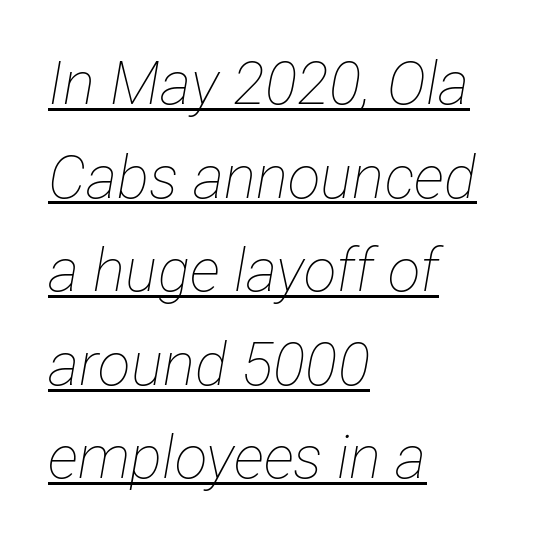
Note the varied advance widths — an 'i' is clearly narrower than an 'm'. The font's italic variant was chosen for this text. The letters look calm and open, with moderate or lighter stems. The rag falls on the right side of this text block.
